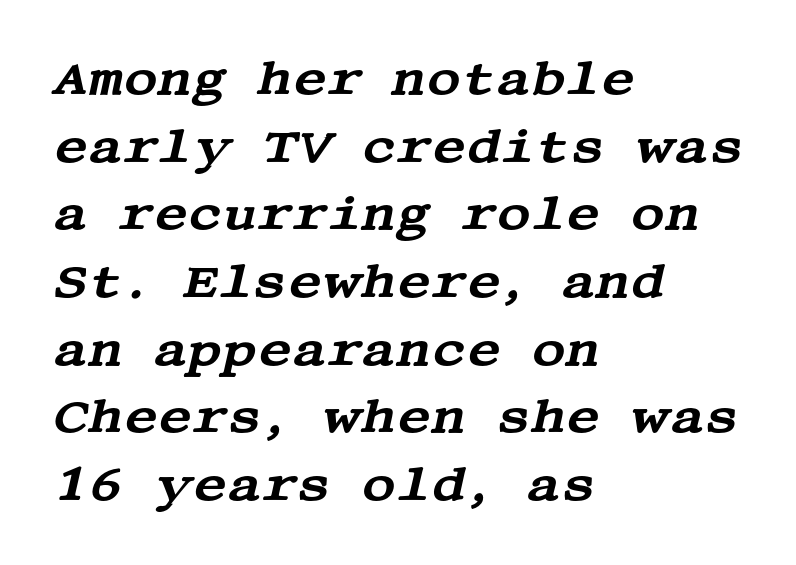
Bare-footed words on every line. The lines sit at an ordinary, default distance from one another. Notice how the passage keeps a crisp vertical edge on the left only. Italic: yes, the glyphs are oblique.
